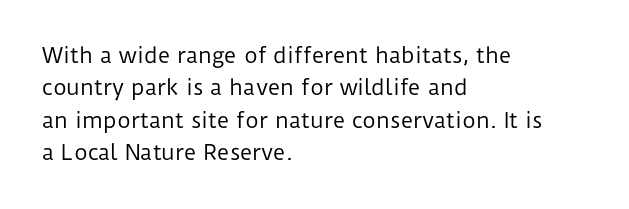
The image shows 21 px text type, upright; set left-aligned, normal line spacing (1.54x), normal letter spacing, not underlined.
